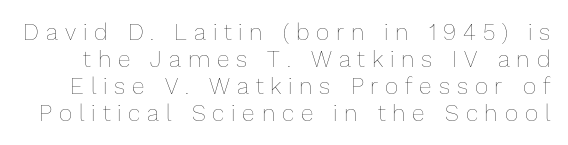
The string is rendered with underlining switched off. Loose tracking; the words dissolve into strings of separated letters. The characters are drawn with everyday or finer stroke widths. The lettering stays uniformly vertical, giving the passage a roman look.
